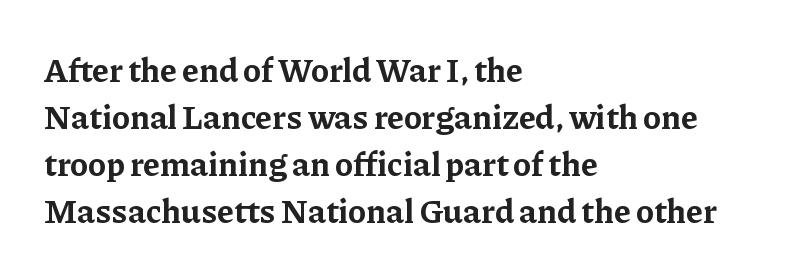
Q: Is the text bold? A: Yes.
Q: Is the text italic (slanted)? A: No, it is upright.
Q: Is the typeface a serif or a sans-serif typeface? A: Serif.
Q: Is the text underlined? A: No.
Q: How is the paragraph aligned? A: Left-aligned.
Q: Is the spacing between letters normal or unusually wide? A: Normal.
Q: Is the spacing between lines tight, normal or loose? A: Normal.
Q: Width (condensed, normal, or wide)? A: Normal.
Q: Stroke contrast? A: Low.
Q: x-height? A: Medium.
Q: Monospaced? A: No.
